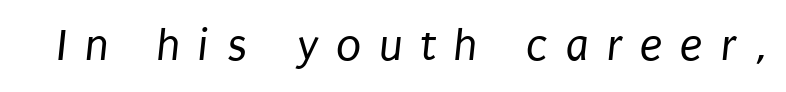
Q: Is the text bold? A: No.
Q: Is the typeface a serif or a sans-serif typeface? A: Sans-serif.
Q: Is the text underlined? A: No.
Q: Is the spacing between letters normal or unusually wide? A: Unusually wide.
Q: Width (condensed, normal, or wide)? A: Condensed.
Q: Stroke contrast? A: Low.
Q: x-height? A: Large.
Q: Monospaced? A: No.
